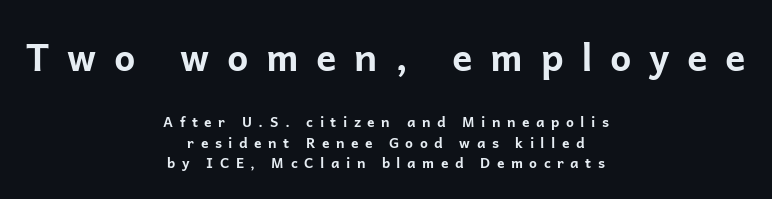
{"serif": "no", "italic": "no", "bold": "yes", "weight": "bold", "width": "normal", "stroke_contrast": "low", "x_height": "medium", "monospaced": "no", "underline": "no", "align": "center", "line_spacing": "normal", "line_spacing_ratio": 1.45, "letter_spacing": "wide", "letter_spacing_em": 0.46, "larger_block": "first", "size_ratio": 2.71, "glyph_px": 38}
